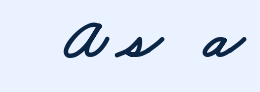
The space beneath each line is pristine and unruled. Here the designer chose a conventional face with non-uniform glyph widths. No feet cap the strokes, marking this as sans-serif type.
